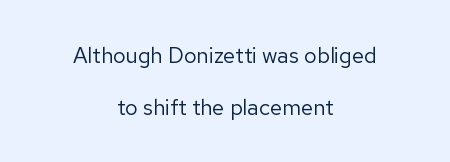
The image shows 22 px text type, upright; set centered, loose line spacing (2.35x), normal letter spacing, not underlined.
